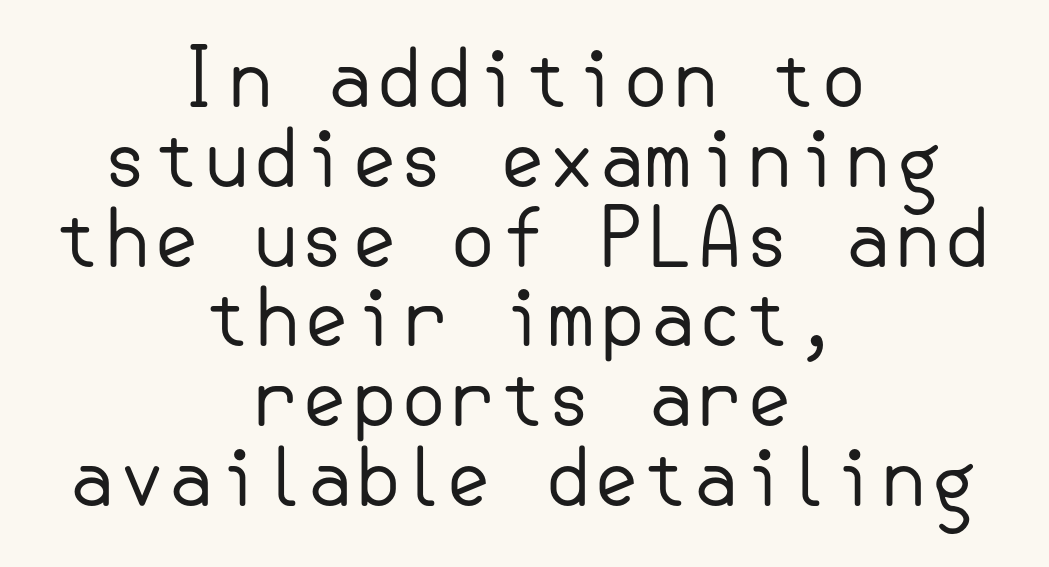
The lettering stays uniformly vertical, giving the passage a roman look. The font family rendered here belongs to the sans-serif group. Both edges are ragged and mirror each other, which tells us the setting is centered. The leading is snug, giving the passage a crowded texture. Weight: not bold — regular or lighter. This rendering features lettering with no underline.
